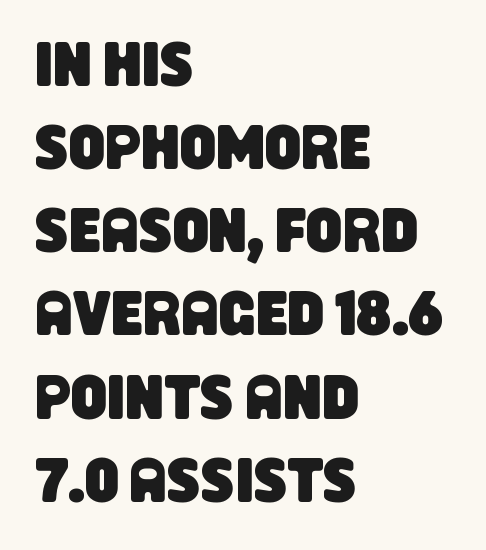
{"serif": "no", "width": "condensed", "stroke_contrast": "low", "x_height": "large", "monospaced": "no", "underline": "no", "align": "left", "line_spacing": "normal", "line_spacing_ratio": 1.32, "letter_spacing": "normal", "letter_spacing_em": 0.0, "glyph_px": 63}
